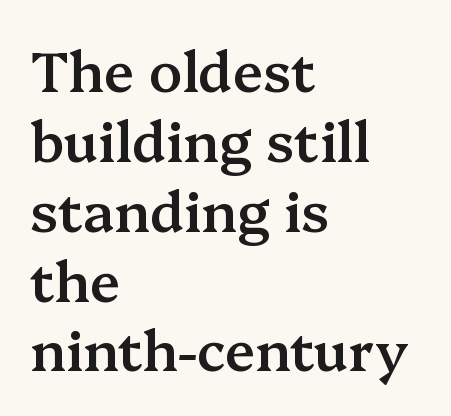
{"serif": "yes", "italic": "no", "bold": "semi", "weight": "semibold", "width": "normal", "stroke_contrast": "medium", "x_height": "medium", "monospaced": "no", "underline": "no", "align": "left", "line_spacing": "normal", "line_spacing_ratio": 1.27, "letter_spacing": "normal", "letter_spacing_em": 0.0, "glyph_px": 55}
